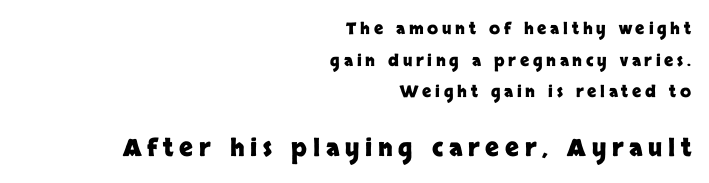
The image shows 24 px bold type, upright; set right-aligned, loose line spacing (1.97x), unusually wide letter spacing (+0.24 em), not underlined; the second (bottom) block is 1.5x larger.
